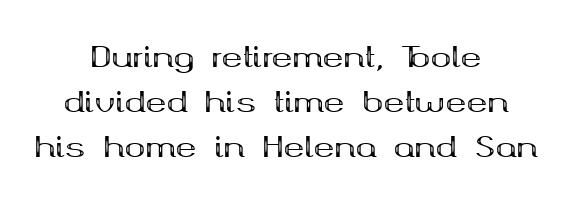
{"serif": "yes", "italic": "no", "bold": "yes", "weight": "bold", "width": "wide", "stroke_contrast": "medium", "x_height": "medium", "monospaced": "no", "underline": "no", "align": "center", "line_spacing": "normal", "line_spacing_ratio": 1.6, "letter_spacing": "normal", "letter_spacing_em": 0.0, "glyph_px": 28}
